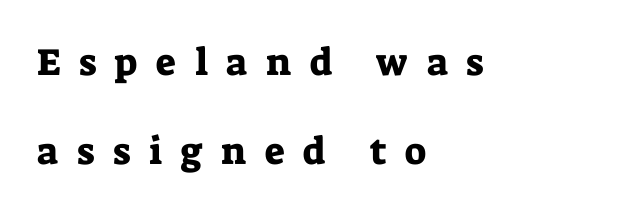
The typesetter chose a ragged-right arrangement here. The specimen reads as upright at a glance. The type family on display is of the serif kind. Loosely led — the rows are spread out. Beneath every word, the page is bare. Spacing verdict: proportional, widths tailored to each character.
